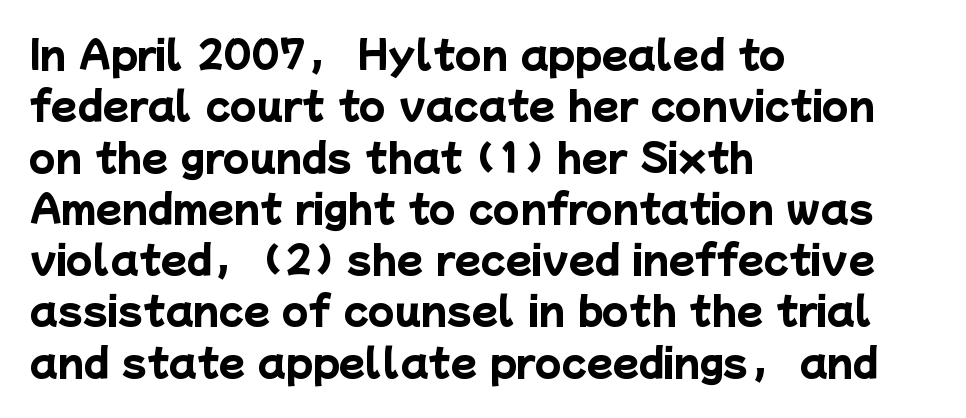
The image shows 38 px heavy sans-serif type; set left-aligned, normal line spacing (1.35x), normal letter spacing, not underlined; low stroke contrast and a medium x-height.
